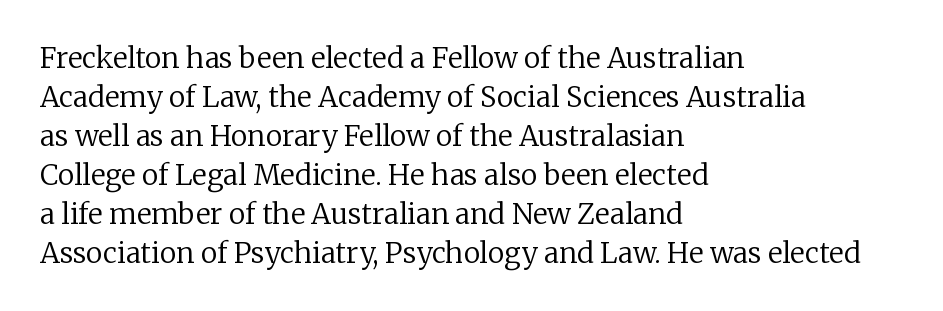
{"serif": "yes", "italic": "no", "bold": "no", "weight": "regular", "width": "normal", "stroke_contrast": "low", "x_height": "medium", "monospaced": "no", "underline": "no", "align": "left", "line_spacing": "normal", "line_spacing_ratio": 1.39, "letter_spacing": "normal", "letter_spacing_em": 0.0, "glyph_px": 28}
